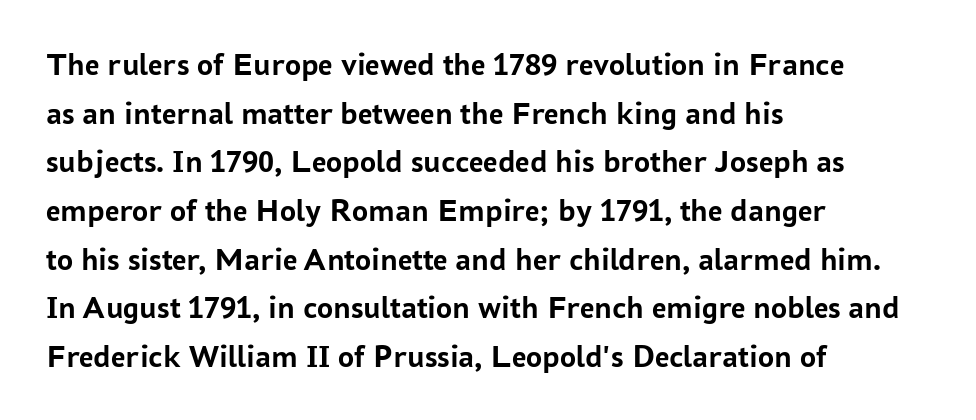
The image shows 32 px semibold sans-serif type, upright; set left-aligned, normal line spacing (1.52x), normal letter spacing, not underlined; low stroke contrast and a medium x-height.
